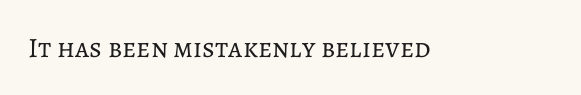
Q: Is the text bold? A: No.
Q: Is the text italic (slanted)? A: No, it is upright.
Q: Is the text underlined? A: No.
Q: Is the spacing between letters normal or unusually wide? A: Normal.
Q: Width (condensed, normal, or wide)? A: Normal.
Q: Stroke contrast? A: Low.
Q: x-height? A: Medium.
Q: Monospaced? A: No.
